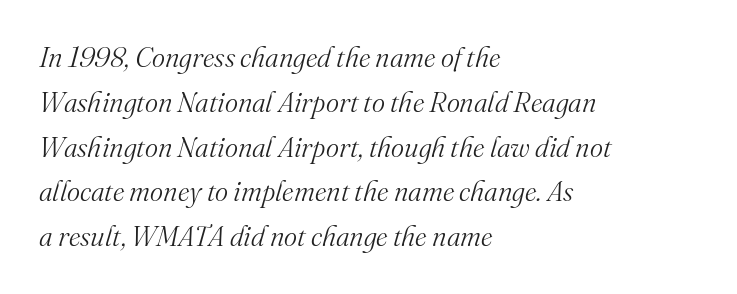
Q: Is the text bold? A: No.
Q: Is the text italic (slanted)? A: Yes, it leans right by about 16 degrees.
Q: Is the typeface a serif or a sans-serif typeface? A: Serif.
Q: Is the text underlined? A: No.
Q: How is the paragraph aligned? A: Left-aligned.
Q: Is the spacing between letters normal or unusually wide? A: Normal.
Q: Is the spacing between lines tight, normal or loose? A: Normal.
Q: Width (condensed, normal, or wide)? A: Normal.
Q: Stroke contrast? A: Medium.
Q: x-height? A: Small.
Q: Monospaced? A: No.
